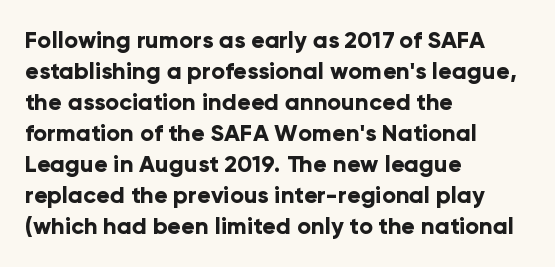
{"italic": "no", "bold": "yes", "underline": "no", "align": "left", "line_spacing": "normal", "line_spacing_ratio": 1.35, "letter_spacing": "normal", "letter_spacing_em": 0.0, "glyph_px": 23}
